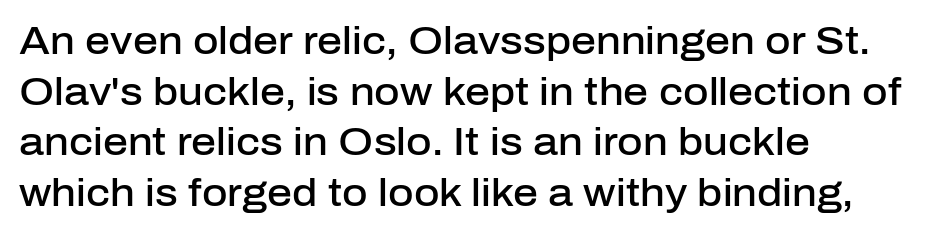
Compared with a centered layout, this one pins lines to the left instead. The sample has been set in demibold, a notch under bold. Looks like regular typesetting: each glyph gets only the width it needs. Only glyphs here, with clear space below each row. No feet cap the strokes, marking this as sans-serif type.
